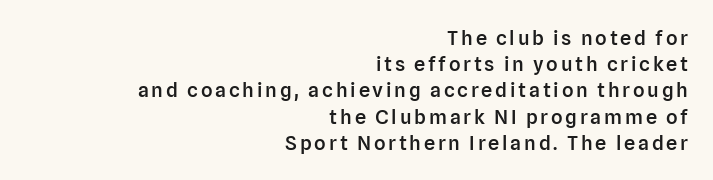
{"italic": "no", "bold": "semi", "underline": "no", "align": "right", "line_spacing": "normal", "line_spacing_ratio": 1.31, "glyph_px": 20}
